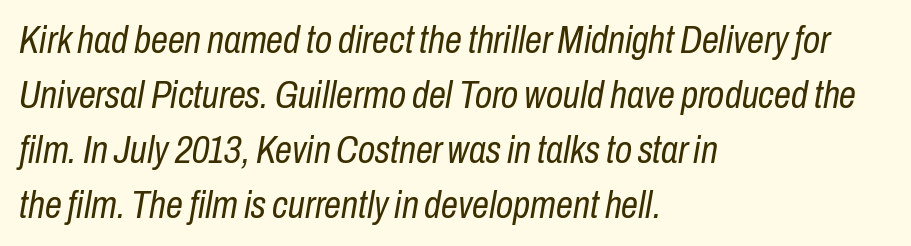
The image shows 38 px regular-weight, condensed type, italic (leaning right); set left-aligned, normal line spacing (1.45x), normal letter spacing, not underlined; low stroke contrast and a medium x-height.
